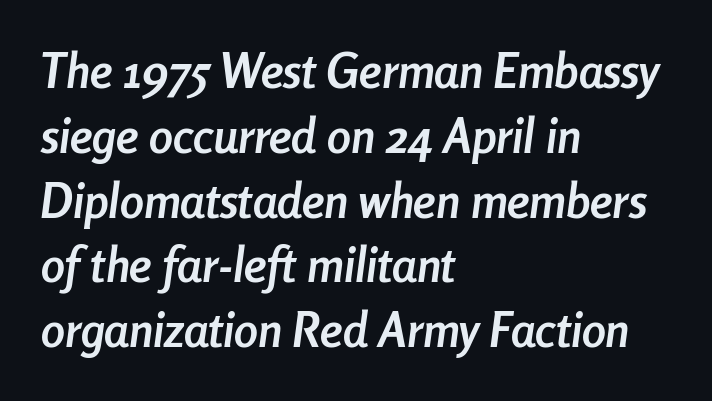
The image shows 48 px semibold, condensed type, italic (leaning right); set left-aligned, normal line spacing (1.35x), normal letter spacing, not underlined; low stroke contrast and a medium x-height.
